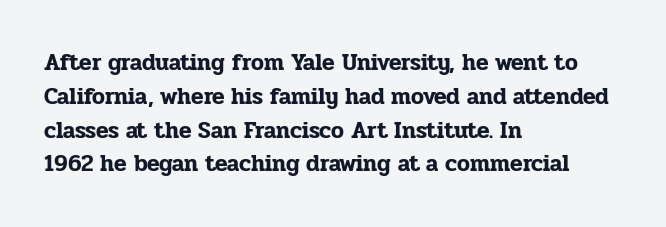
Left-aligned paragraph, ragged on the right. Compared with typical body copy, the letter spacing here is the same. A roman cut, with each character standing at attention. Baseline-to-baseline distance is the conventional proportion of letter height. The string is rendered with underlining switched off.
